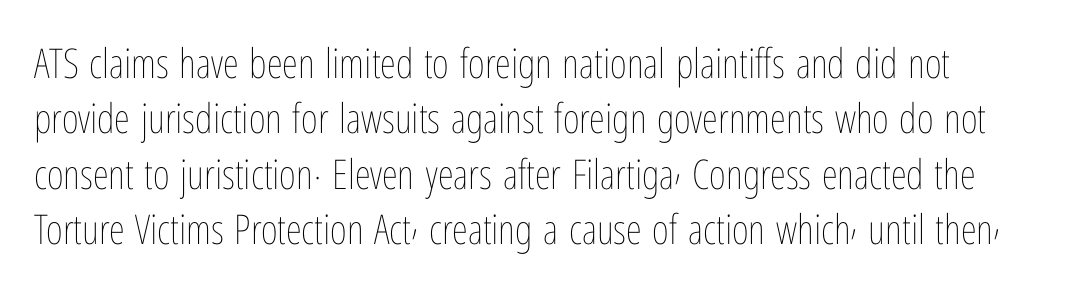
Q: Is the text bold? A: No.
Q: Is the text italic (slanted)? A: No, it is upright.
Q: Is the text underlined? A: No.
Q: How is the paragraph aligned? A: Left-aligned.
Q: Is the spacing between letters normal or unusually wide? A: Normal.
Q: Is the spacing between lines tight, normal or loose? A: Normal.
Q: Width (condensed, normal, or wide)? A: Condensed.
Q: Stroke contrast? A: Low.
Q: x-height? A: Medium.
Q: Monospaced? A: No.
